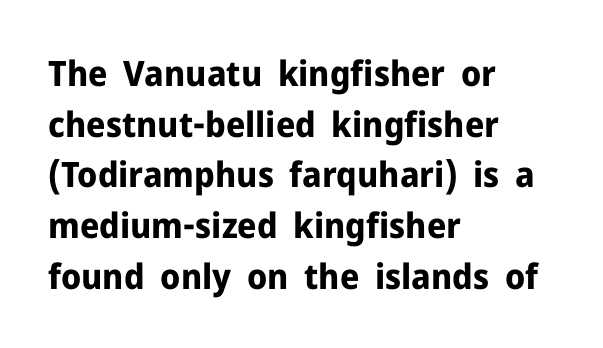
{"serif": "no", "italic": "no", "bold": "yes", "weight": "bold", "width": "normal", "stroke_contrast": "low", "x_height": "medium", "monospaced": "no", "underline": "no", "align": "left", "line_spacing": "normal", "line_spacing_ratio": 1.45, "letter_spacing": "normal", "letter_spacing_em": 0.0, "glyph_px": 35}
